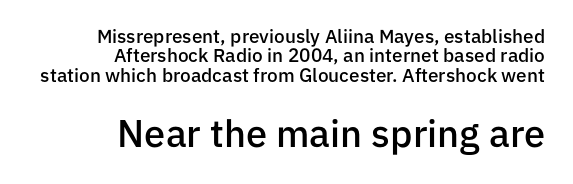
Q: Is the text bold? A: Semi-bold.
Q: Is the text italic (slanted)? A: No, it is upright.
Q: Is the typeface a serif or a sans-serif typeface? A: Sans-serif.
Q: Is the text underlined? A: No.
Q: How is the paragraph aligned? A: Right-aligned.
Q: Is the spacing between letters normal or unusually wide? A: Normal.
Q: Is the spacing between lines tight, normal or loose? A: Tight.
Q: Which block of text is set in a larger size, the first (top) or the second (bottom)? A: The second (bottom) one.
Q: Width (condensed, normal, or wide)? A: Normal.
Q: Stroke contrast? A: Low.
Q: x-height? A: Medium.
Q: Monospaced? A: No.
